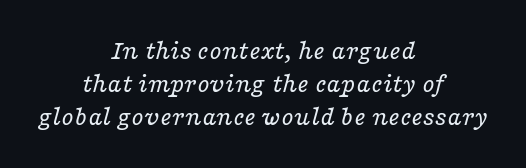
Q: Is the text bold? A: No.
Q: Is the text italic (slanted)? A: Yes, it leans right by about 16 degrees.
Q: Is the typeface a serif or a sans-serif typeface? A: Serif.
Q: Is the text underlined? A: No.
Q: How is the paragraph aligned? A: Centered.
Q: Is the spacing between letters normal or unusually wide? A: Normal.
Q: Width (condensed, normal, or wide)? A: Wide.
Q: Stroke contrast? A: Low.
Q: x-height? A: Medium.
Q: Monospaced? A: No.
